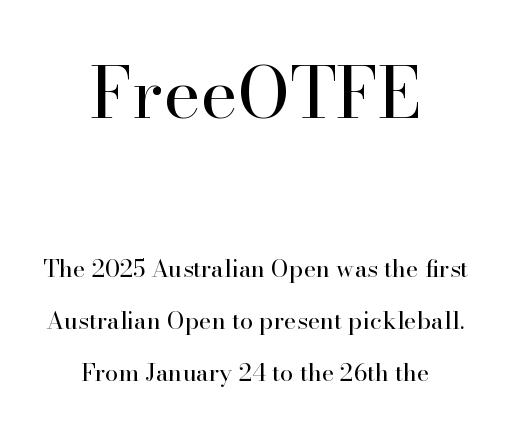
{"serif": "yes", "italic": "no", "bold": "no", "weight": "regular", "width": "normal", "stroke_contrast": "high", "x_height": "small", "monospaced": "no", "underline": "no", "align": "center", "line_spacing": "loose", "line_spacing_ratio": 2.18, "letter_spacing": "normal", "letter_spacing_em": 0.0, "larger_block": "first", "size_ratio": 2.96, "glyph_px": 71}
